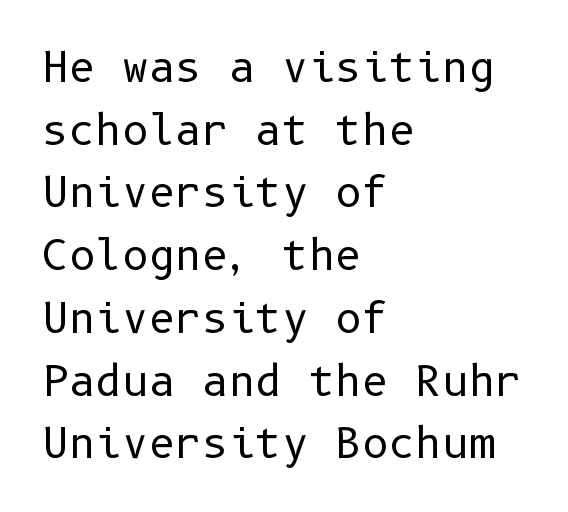
{"serif": "no", "italic": "no", "bold": "no", "weight": "regular", "width": "normal", "stroke_contrast": "low", "x_height": "medium", "underline": "no", "align": "left", "line_spacing": "normal", "line_spacing_ratio": 1.53, "letter_spacing": "normal", "letter_spacing_em": 0.0, "glyph_px": 41}
